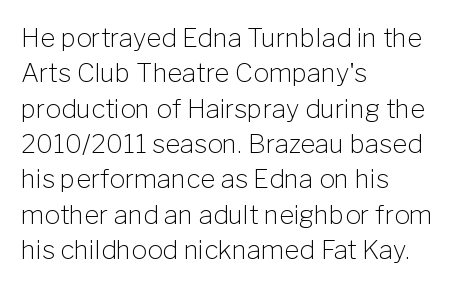
The image shows 26 px text type, upright; set left-aligned, normal line spacing (1.36x), normal letter spacing, not underlined.
